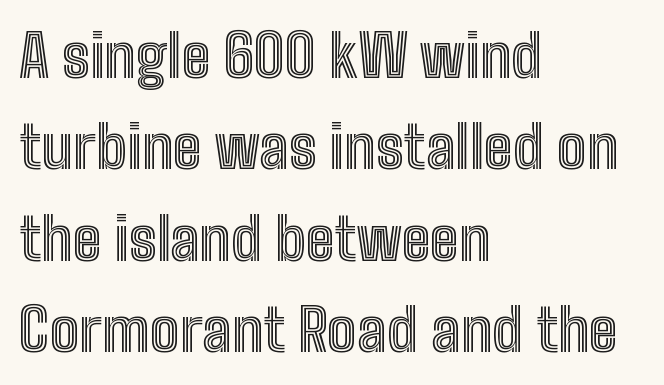
The image shows 59 px condensed type, upright; set left-aligned, normal line spacing (1.55x), normal letter spacing, not underlined; a medium x-height.
